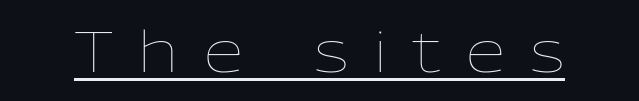
Q: Is the text bold? A: No.
Q: Is the text italic (slanted)? A: No, it is upright.
Q: Is the text underlined? A: Yes.
Q: Is the spacing between letters normal or unusually wide? A: Unusually wide.
Q: Width (condensed, normal, or wide)? A: Normal.
Q: Stroke contrast? A: Low.
Q: x-height? A: Medium.
Q: Monospaced? A: No.
